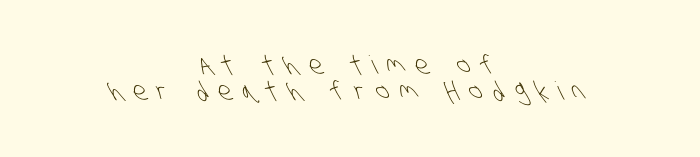
Check under the words: just untouched page. Bold? No — there's no thickening of the strokes. This sample trades vertical openness for compactness between lines. Compared with typical body copy, the letter spacing here is much looser.
